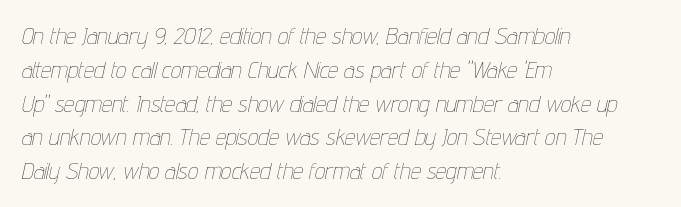
Students, note that the glyphs here touch the page at normal intervals. Leading: standard. Honestly, there is no underline to notice here at all. Every character sits at an angle, as italics do. Does the copy run flush right? No — it runs flush left.
